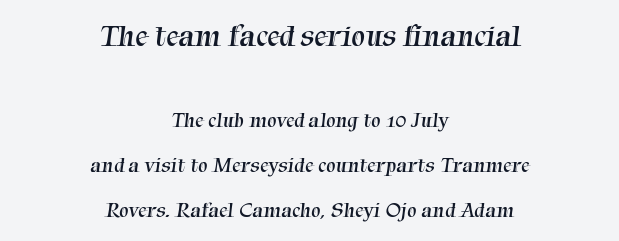
The image shows 31 px regular-weight serif type; set centered, loose line spacing (2.14x), normal letter spacing, not underlined; the first (top) block is 1.48x larger; medium stroke contrast and a medium x-height.
